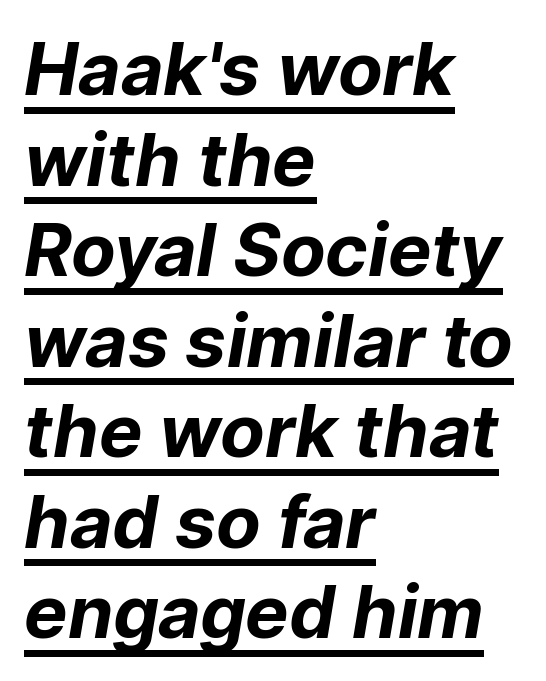
{"serif": "no", "bold": "yes", "weight": "bold", "width": "normal", "stroke_contrast": "low", "x_height": "medium", "monospaced": "no", "underline": "yes", "align": "left", "line_spacing_ratio": 1.24, "letter_spacing": "normal", "letter_spacing_em": 0.0, "glyph_px": 73}
